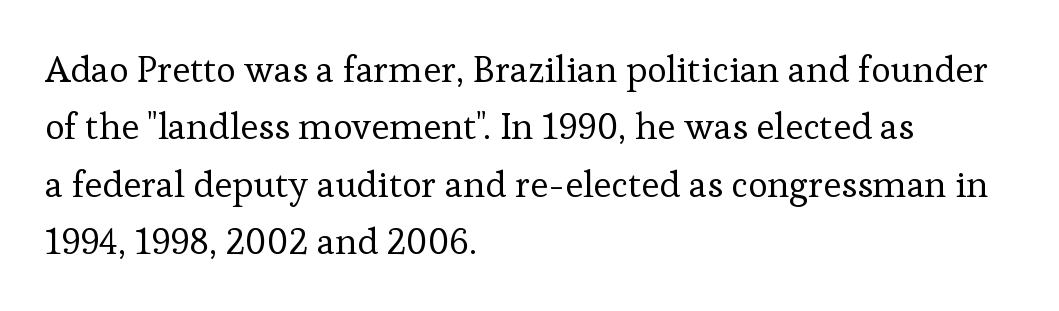
The setting favours the left margin, as ordinary paragraphs usually do. Note the varied advance widths — an 'i' is clearly narrower than an 'm'. The face used here is rendered with its standard letterfit. Heaviness? Minimal to ordinary, like unemphasized prose. Summary of vertical rhythm: regular, with standard interline spacing. A roman cut, with each character standing at attention.
